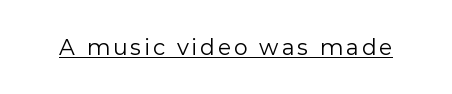
The image shows 22 px text type, upright; set underlined.
